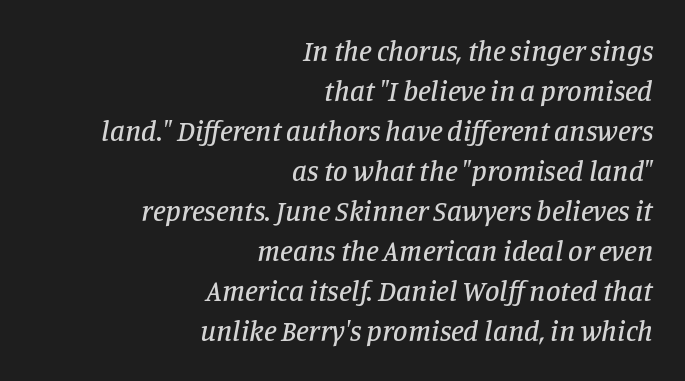
The image shows 29 px serif type, italic (leaning right); set right-aligned, normal line spacing (1.38x), normal letter spacing, not underlined; low stroke contrast and a large x-height.
